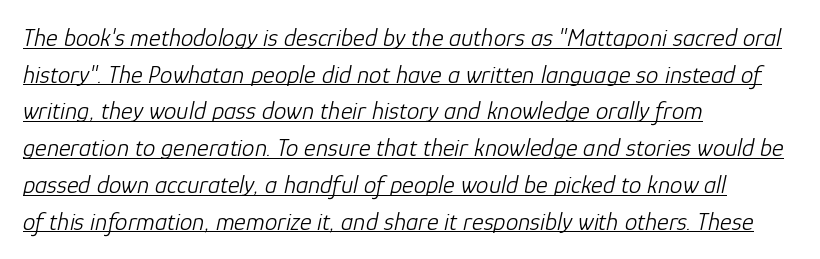
The image shows 25 px text type, italic (leaning right); set left-aligned, normal line spacing (1.47x), normal letter spacing, underlined.
